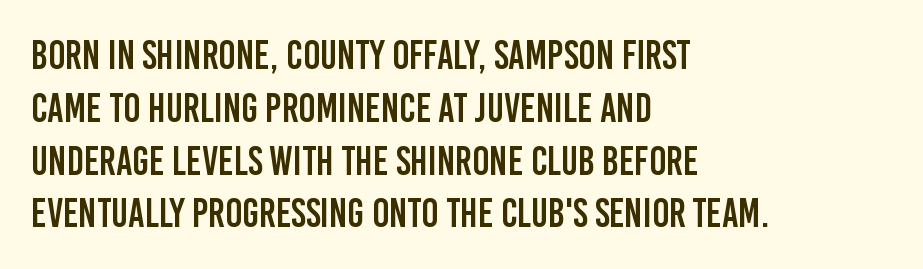
Character widths vary here, with narrow letters taking less room than wide ones. Descenders are the only things crossing below the line. The axis of the letterforms is exactly vertical. Leftover space on each line is placed entirely after the last word. Nobody touched the tracking dial on this one. Are there feet on the stems? There aren't — it's a sans.
